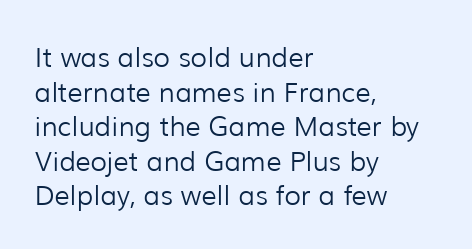
Q: Is the text bold? A: No.
Q: Is the text italic (slanted)? A: No, it is upright.
Q: Is the text underlined? A: No.
Q: How is the paragraph aligned? A: Left-aligned.
Q: Is the spacing between letters normal or unusually wide? A: Normal.
Q: Is the spacing between lines tight, normal or loose? A: Normal.
